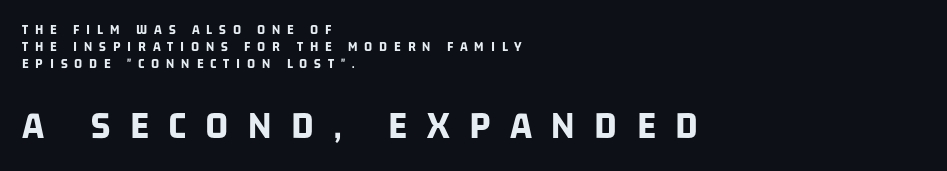
{"serif": "no", "bold": "yes", "weight": "bold", "width": "condensed", "stroke_contrast": "low", "x_height": "large", "monospaced": "no", "underline": "no", "align": "left", "line_spacing_ratio": 1.21, "letter_spacing": "wide", "letter_spacing_em": 0.49, "larger_block": "second", "size_ratio": 2.86, "glyph_px": 40}
